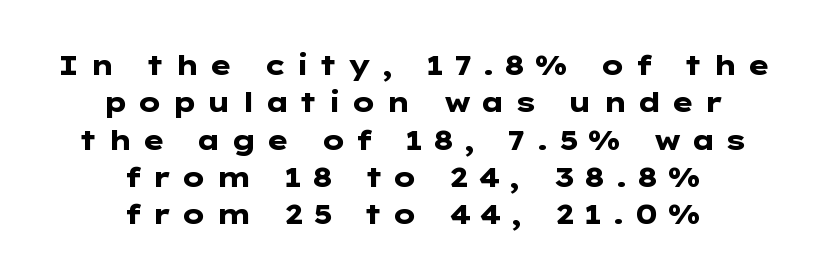
The image shows 27 px bold type, upright; set centered, normal line spacing (1.38x), unusually wide letter spacing (+0.33 em), not underlined.
